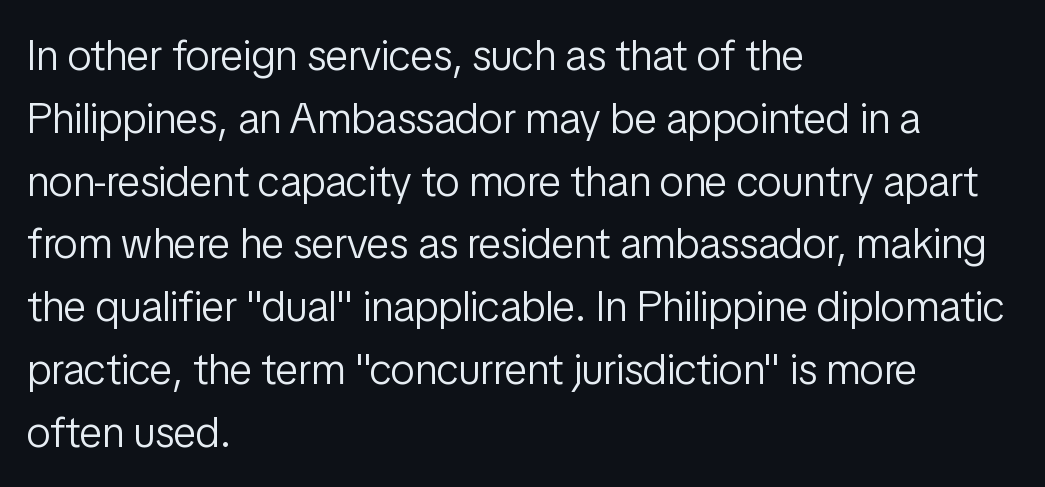
Q: Is the text bold? A: No.
Q: Is the text italic (slanted)? A: No, it is upright.
Q: Is the typeface a serif or a sans-serif typeface? A: Sans-serif.
Q: Is the text underlined? A: No.
Q: How is the paragraph aligned? A: Left-aligned.
Q: Is the spacing between letters normal or unusually wide? A: Normal.
Q: Is the spacing between lines tight, normal or loose? A: Normal.
Q: Width (condensed, normal, or wide)? A: Condensed.
Q: Stroke contrast? A: Low.
Q: x-height? A: Medium.
Q: Monospaced? A: No.
